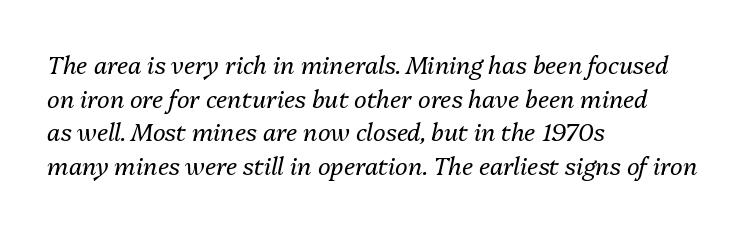
Q: Is the text bold? A: No.
Q: Is the text italic (slanted)? A: Yes, it leans right by about 13 degrees.
Q: Is the text underlined? A: No.
Q: How is the paragraph aligned? A: Left-aligned.
Q: Is the spacing between letters normal or unusually wide? A: Normal.
Q: Is the spacing between lines tight, normal or loose? A: Normal.
